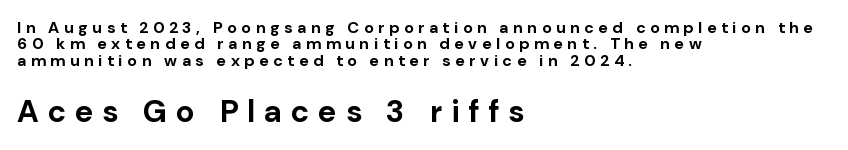
Leading: reduced. The horizontal fit of the characters is loose and conspicuously gappy. The sample has been set heavy, in full bold. The glyphs in this specimen are sans serif. Reading down the block, your eye returns to a fixed left position each line.
